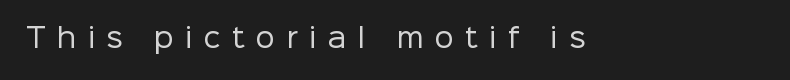
Q: Is the text bold? A: No.
Q: Is the text italic (slanted)? A: No, it is upright.
Q: Is the text underlined? A: No.
Q: Is the spacing between letters normal or unusually wide? A: Unusually wide.
